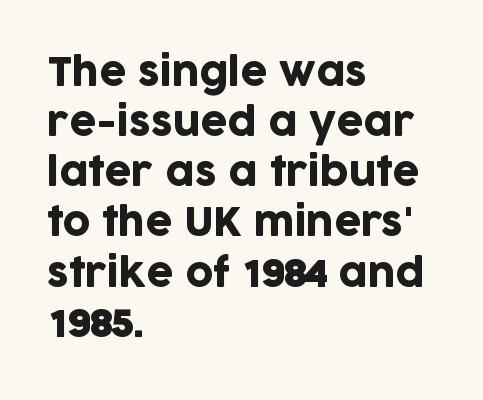
Interline gaps are of average width in this sample. Do the letters lean? They stand straight. Note the varied advance widths — an 'i' is clearly narrower than an 'm'. Serifs: no, the terminals of the letterforms are clean.
